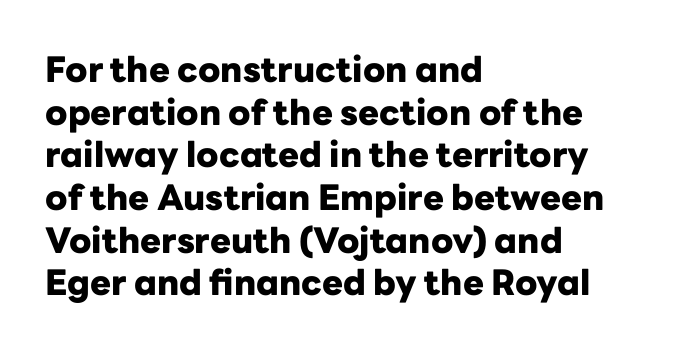
{"serif": "no", "italic": "no", "bold": "yes", "weight": "heavy", "width": "normal", "stroke_contrast": "low", "x_height": "medium", "monospaced": "no", "underline": "no", "align": "left", "line_spacing_ratio": 1.22, "letter_spacing": "normal", "letter_spacing_em": 0.0, "glyph_px": 35}
